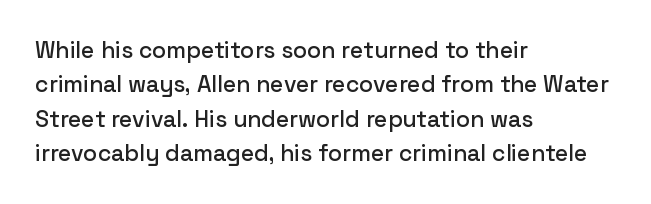
{"italic": "no", "underline": "no", "align": "left", "line_spacing": "normal", "line_spacing_ratio": 1.5, "letter_spacing": "normal", "letter_spacing_em": 0.0, "glyph_px": 23}
